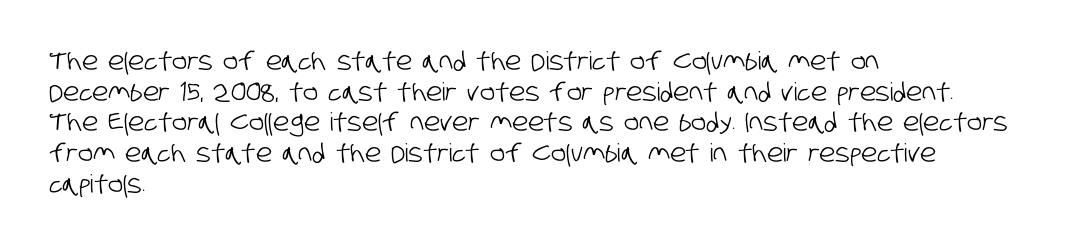
These lines keep a tight, regular rhythm from letter to letter. Only glyphs here, with clear space below each row. All the whitespace from short lines collects on the right.
